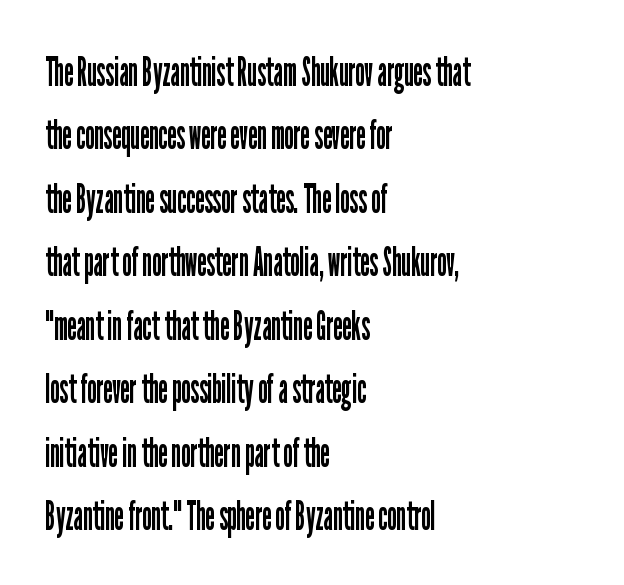
{"serif": "no", "italic": "no", "bold": "no", "weight": "regular", "width": "condensed", "stroke_contrast": "low", "x_height": "medium", "monospaced": "no", "underline": "no", "align": "left", "line_spacing": "normal", "line_spacing_ratio": 1.51, "letter_spacing": "normal", "letter_spacing_em": 0.0, "glyph_px": 42}
